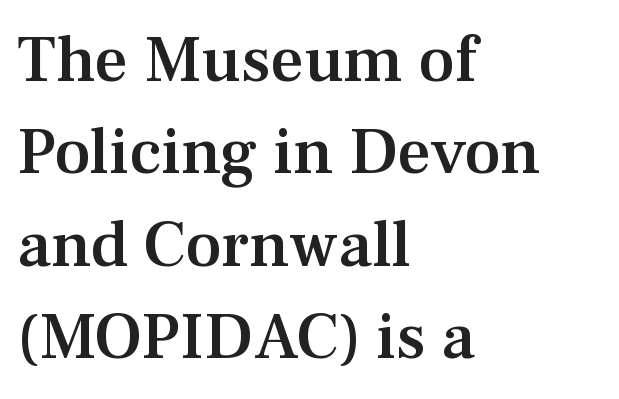
Q: Is the text bold? A: Semi-bold.
Q: Is the text italic (slanted)? A: No, it is upright.
Q: Is the typeface a serif or a sans-serif typeface? A: Serif.
Q: Is the text underlined? A: No.
Q: How is the paragraph aligned? A: Left-aligned.
Q: Is the spacing between letters normal or unusually wide? A: Normal.
Q: Is the spacing between lines tight, normal or loose? A: Normal.
Q: Width (condensed, normal, or wide)? A: Normal.
Q: Stroke contrast? A: Medium.
Q: x-height? A: Medium.
Q: Monospaced? A: No.
